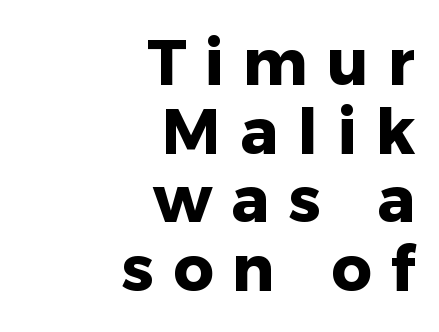
Q: Is the text bold? A: Yes.
Q: Is the text italic (slanted)? A: No, it is upright.
Q: Is the typeface a serif or a sans-serif typeface? A: Sans-serif.
Q: Is the text underlined? A: No.
Q: How is the paragraph aligned? A: Right-aligned.
Q: Is the spacing between letters normal or unusually wide? A: Unusually wide.
Q: Is the spacing between lines tight, normal or loose? A: Tight.
Q: Width (condensed, normal, or wide)? A: Normal.
Q: Stroke contrast? A: Low.
Q: x-height? A: Medium.
Q: Monospaced? A: No.
